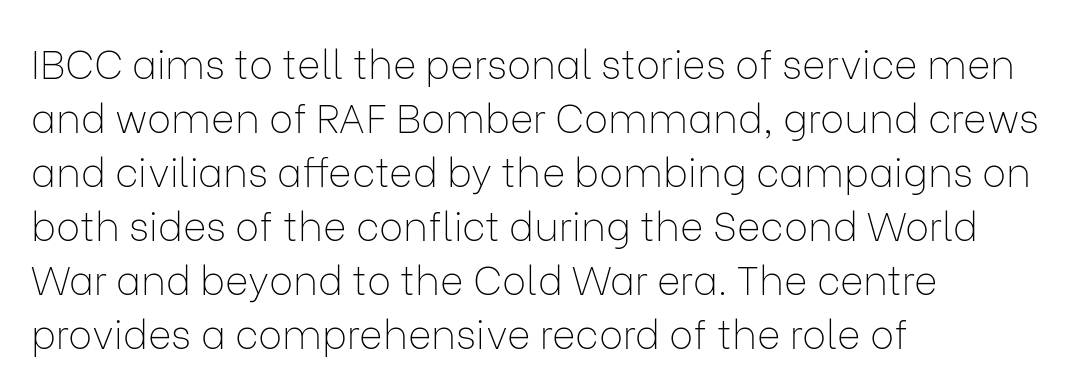
{"serif": "no", "italic": "no", "bold": "no", "weight": "thin", "width": "normal", "stroke_contrast": "low", "x_height": "medium", "monospaced": "no", "underline": "no", "align": "left", "line_spacing": "normal", "line_spacing_ratio": 1.35, "letter_spacing": "normal", "letter_spacing_em": 0.0, "glyph_px": 40}
